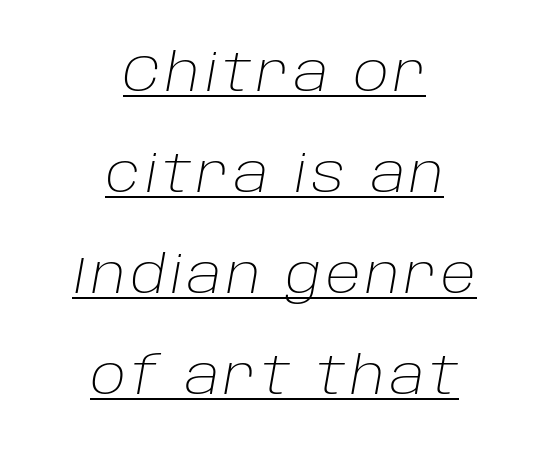
Q: Is the text bold? A: No.
Q: Is the text italic (slanted)? A: Yes, it leans right by about 10 degrees.
Q: Is the text underlined? A: Yes.
Q: How is the paragraph aligned? A: Centered.
Q: Is the spacing between lines tight, normal or loose? A: Loose.
Q: Width (condensed, normal, or wide)? A: Normal.
Q: Stroke contrast? A: Low.
Q: x-height? A: Large.
Q: Monospaced? A: No.
